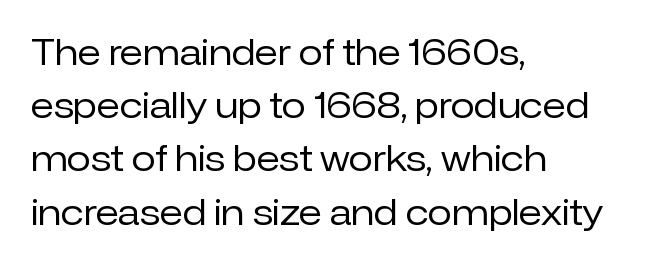
Character widths vary here, with narrow letters taking less room than wide ones. The lines are quadded left. Look at the bottom of the vertical strokes: they stop flat, with no serifs. Baseline-to-baseline distance is the conventional proportion of letter height. The type is set solid horizontally, with unmodified tracking. The font is comparable to plain body text, perhaps lighter.
